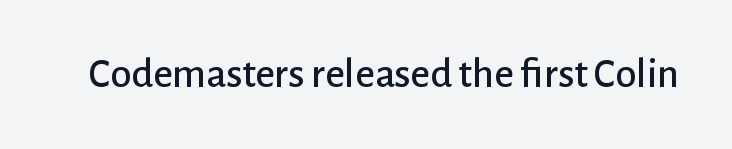
{"serif": "no", "italic": "no", "width": "normal", "stroke_contrast": "low", "x_height": "medium", "monospaced": "no", "underline": "no", "letter_spacing": "normal", "letter_spacing_em": 0.0, "glyph_px": 42}
